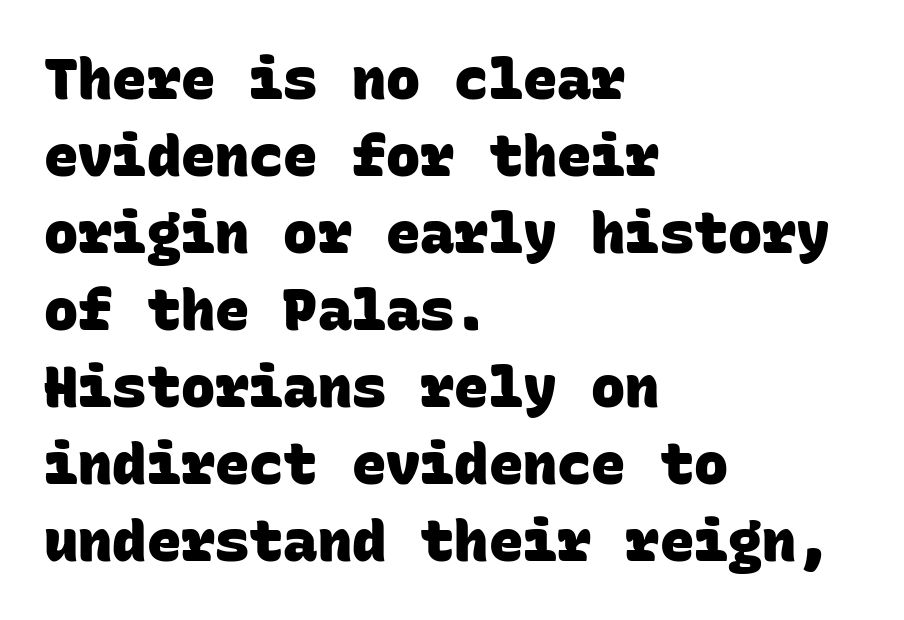
Q: Is the text bold? A: Yes.
Q: Is the typeface a serif or a sans-serif typeface? A: Sans-serif.
Q: Is the text underlined? A: No.
Q: How is the paragraph aligned? A: Left-aligned.
Q: Is the spacing between letters normal or unusually wide? A: Normal.
Q: Is the spacing between lines tight, normal or loose? A: Normal.
Q: Width (condensed, normal, or wide)? A: Normal.
Q: Stroke contrast? A: Low.
Q: x-height? A: Large.
Q: Monospaced? A: Yes.
